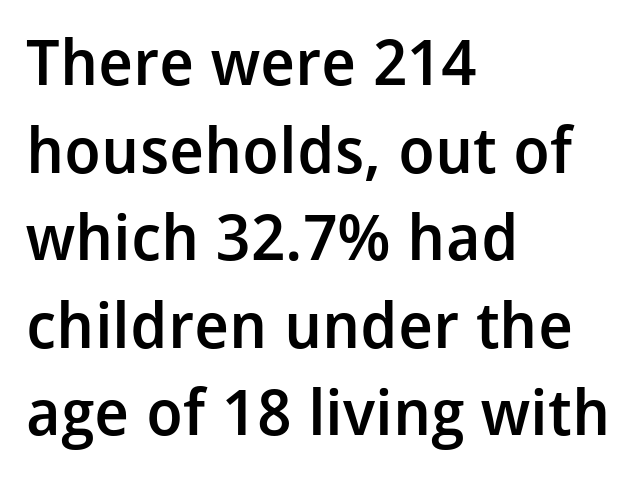
A typesetter would call this zero additional tracking. Line starts are locked; line ends wander. Does the type have serifs? No, each stem ends abruptly. Do the characters align in a grid? No, the font is proportional.
